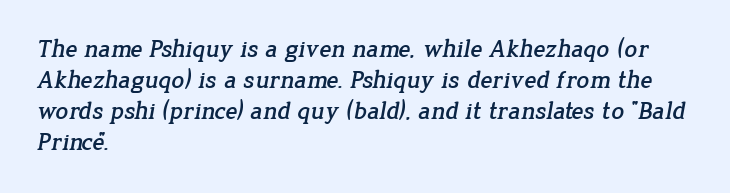
The space beneath each line is pristine and unruled. Compared with typical body copy, the letter spacing here is the same. One-word summary of the alignment: left.
